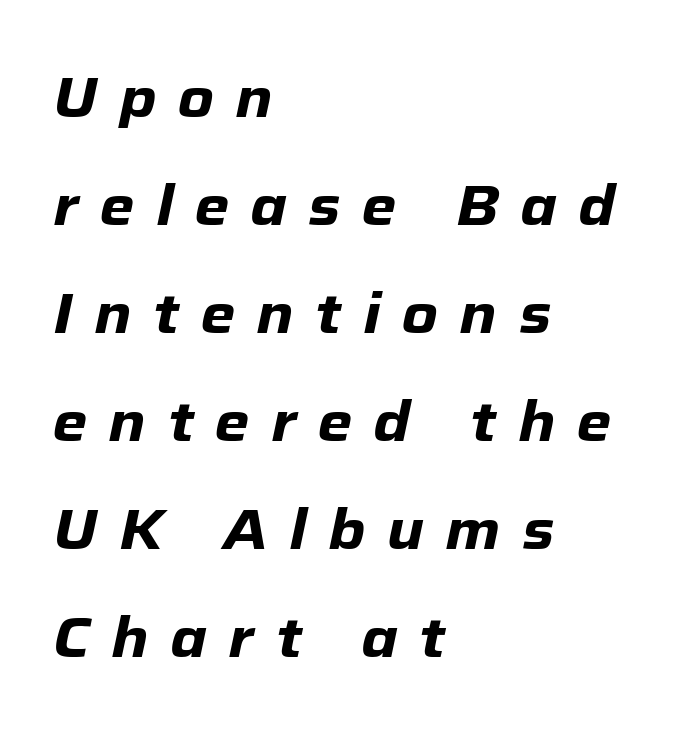
The image shows 56 px heavy type, italic (leaning right); set left-aligned, loose line spacing (1.93x), unusually wide letter spacing (+0.38 em), not underlined; low stroke contrast and a medium x-height.
